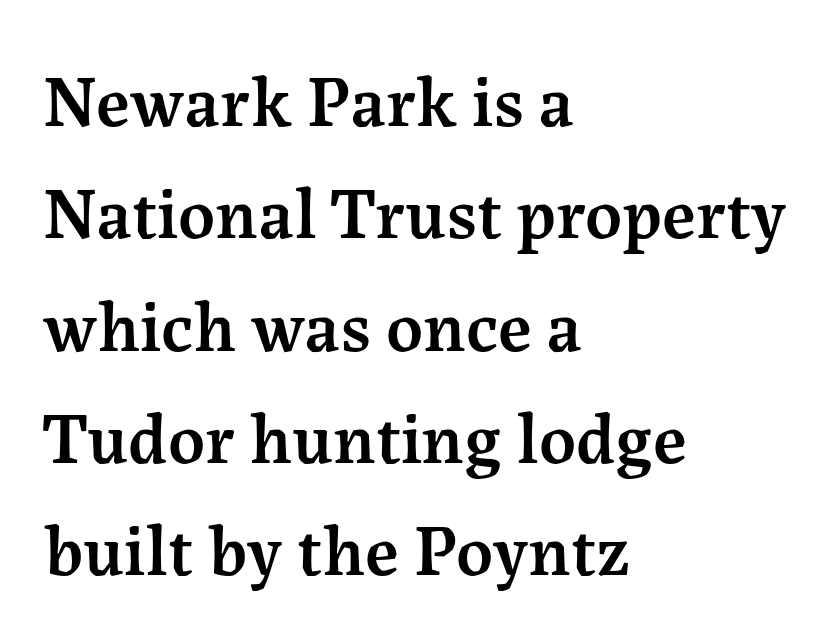
Semibold letterforms, between regular and bold. A typesetter would mark this as roman, not italic. Successive baselines arrive at the customary interval. The specimen omits any rule beneath the text block's lines.
